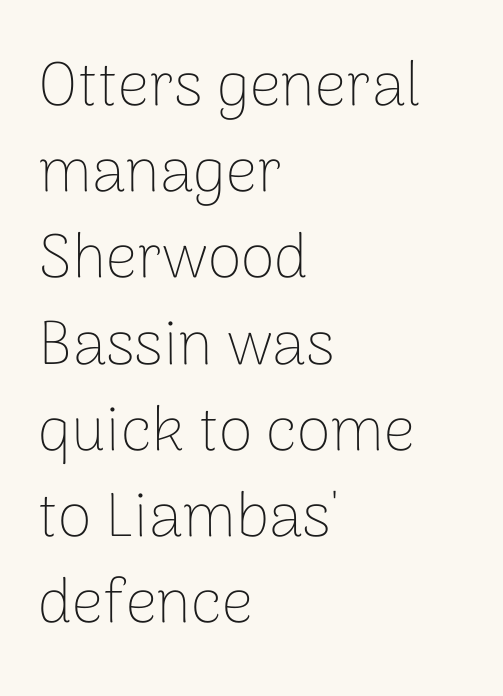
{"serif": "no", "italic": "no", "bold": "no", "weight": "thin", "width": "normal", "stroke_contrast": "low", "x_height": "medium", "monospaced": "no", "underline": "no", "align": "left", "line_spacing": "normal", "line_spacing_ratio": 1.39, "letter_spacing": "normal", "letter_spacing_em": 0.0, "glyph_px": 62}
